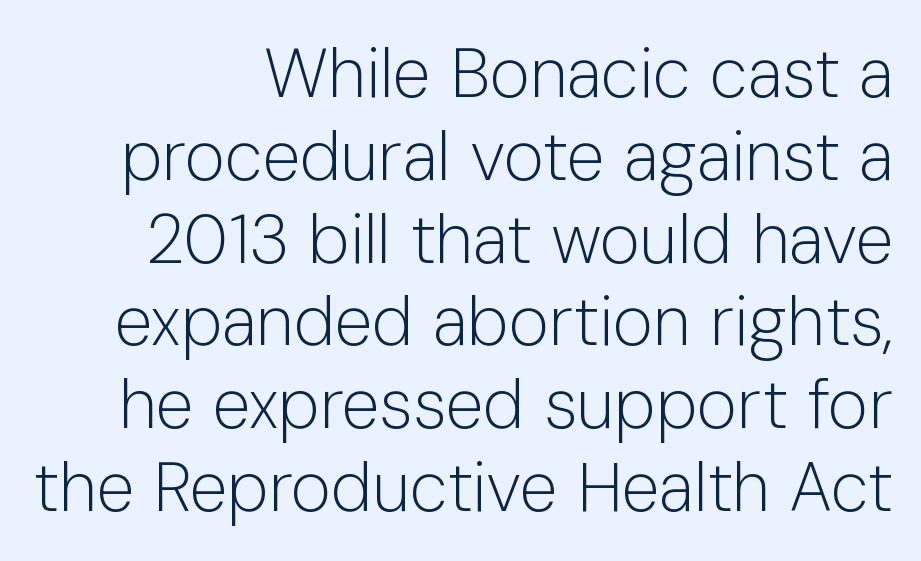
Q: Is the text bold? A: No.
Q: Is the text italic (slanted)? A: No, it is upright.
Q: Is the typeface a serif or a sans-serif typeface? A: Sans-serif.
Q: Is the text underlined? A: No.
Q: Is the spacing between letters normal or unusually wide? A: Normal.
Q: Width (condensed, normal, or wide)? A: Normal.
Q: Stroke contrast? A: Low.
Q: x-height? A: Medium.
Q: Monospaced? A: No.
